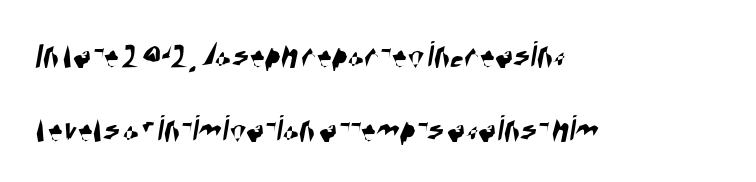
The image shows 38 px condensed sans-serif type; set left-aligned, loose line spacing (1.96x), normal letter spacing, not underlined; high stroke contrast and a large x-height.
